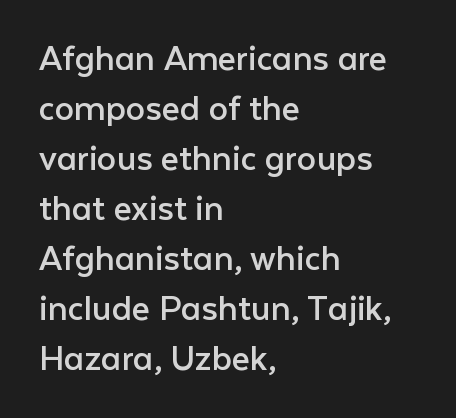
{"serif": "no", "italic": "no", "bold": "no", "weight": "regular", "width": "normal", "stroke_contrast": "low", "x_height": "medium", "monospaced": "no", "underline": "no", "align": "left", "line_spacing": "normal", "line_spacing_ratio": 1.28, "letter_spacing": "normal", "letter_spacing_em": 0.0, "glyph_px": 39}
